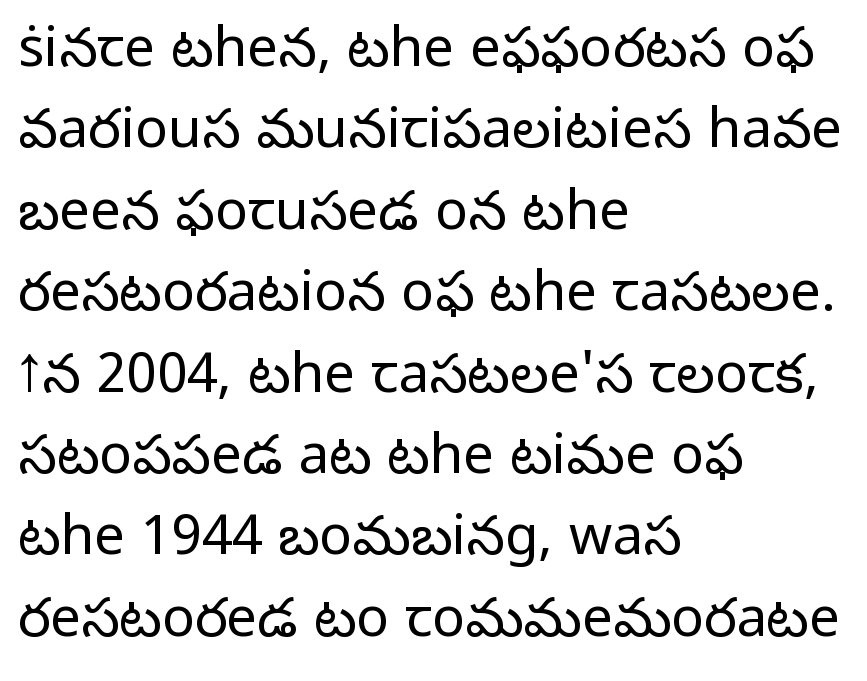
{"serif": "no", "italic": "no", "bold": "no", "weight": "light", "width": "normal", "stroke_contrast": "low", "x_height": "medium", "monospaced": "no", "underline": "no", "align": "left", "line_spacing": "normal", "line_spacing_ratio": 1.48, "letter_spacing": "normal", "letter_spacing_em": 0.0, "glyph_px": 55}
